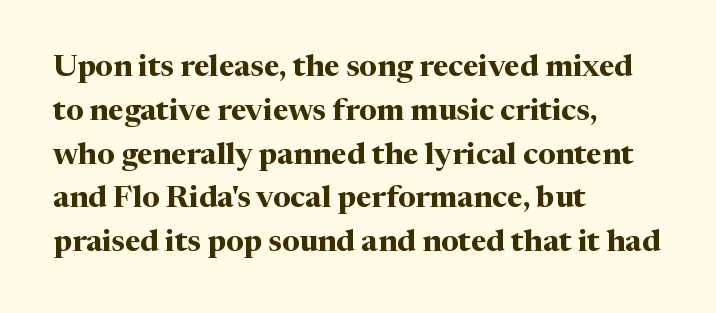
The image shows 30 px bold serif type, upright; set left-aligned, normal line spacing (1.46x), normal letter spacing, not underlined; medium stroke contrast and a medium x-height.
